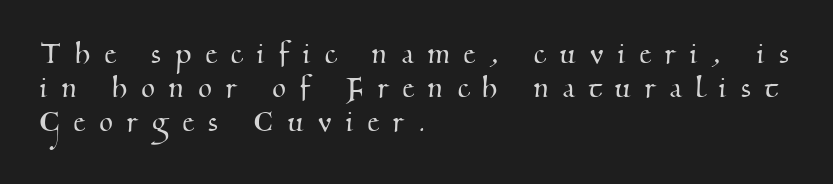
The image shows 35 px serif type; set left-aligned, tight line spacing (0.97x), unusually wide letter spacing (+0.42 em), not underlined; medium stroke contrast and a small x-height.
